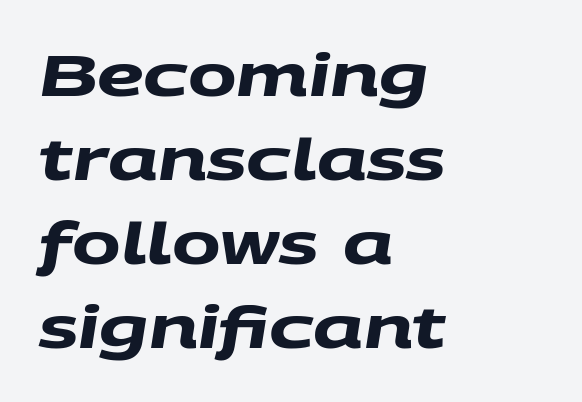
The image shows 58 px heavy, wide sans-serif type; set left-aligned, normal line spacing (1.45x), normal letter spacing, not underlined; medium stroke contrast and a large x-height.
